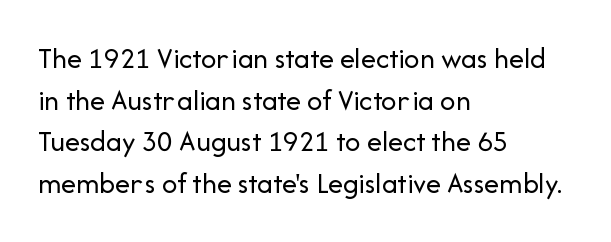
Is there any slant? The stems are plumb. No chunkiness to these letters — they're not bold. The glyphs in this specimen are sans serif. These lines keep a tight, regular rhythm from letter to letter. A normal amount of white space separates one row of letters from the next.
